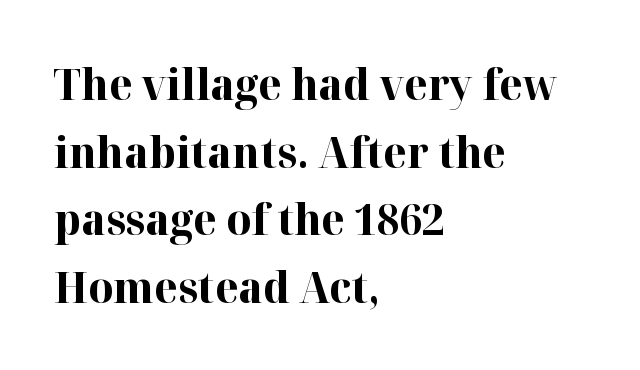
Q: Is the text bold? A: Yes.
Q: Is the text italic (slanted)? A: No, it is upright.
Q: Is the typeface a serif or a sans-serif typeface? A: Serif.
Q: Is the text underlined? A: No.
Q: How is the paragraph aligned? A: Left-aligned.
Q: Is the spacing between letters normal or unusually wide? A: Normal.
Q: Is the spacing between lines tight, normal or loose? A: Normal.
Q: Width (condensed, normal, or wide)? A: Normal.
Q: Stroke contrast? A: High.
Q: x-height? A: Medium.
Q: Monospaced? A: No.
